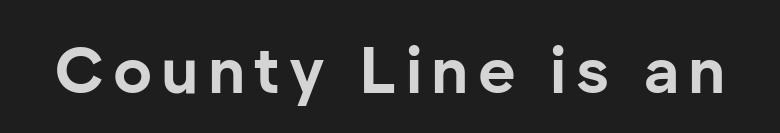
The image shows 65 px bold sans-serif type, upright; set not underlined; low stroke contrast and a medium x-height.
